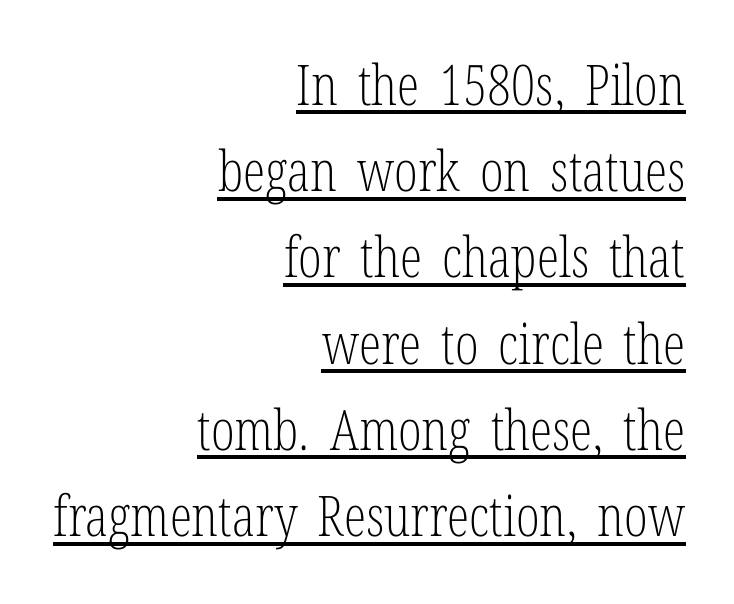
{"serif": "yes", "italic": "no", "bold": "no", "weight": "light", "width": "condensed", "stroke_contrast": "low", "x_height": "medium", "monospaced": "no", "underline": "yes", "align": "right", "line_spacing": "normal", "line_spacing_ratio": 1.54, "letter_spacing": "normal", "letter_spacing_em": 0.0, "glyph_px": 56}
